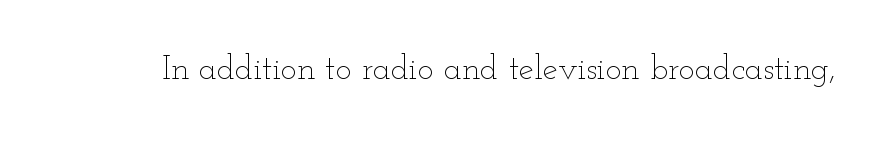
Stroke mass is kept to a normal reading level or below. This rendering leaves character spacing at its baseline value. The face used here is proportionally spaced, like ordinary book or web type. The words here are not underlined. When letters stand straight like this, we call the style roman or upright.
